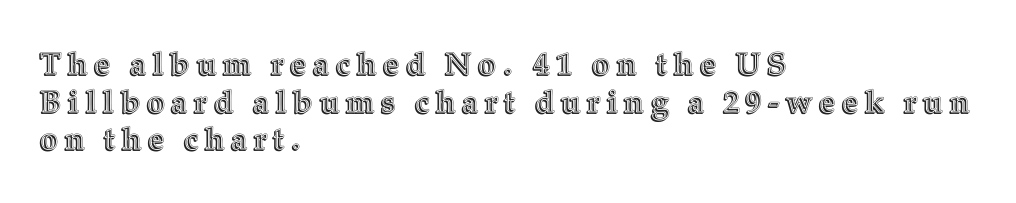
{"italic": "no", "width": "normal", "x_height": "medium", "monospaced": "no", "underline": "no", "align": "left", "line_spacing_ratio": 1.21, "letter_spacing": "wide", "letter_spacing_em": 0.22, "glyph_px": 31}
